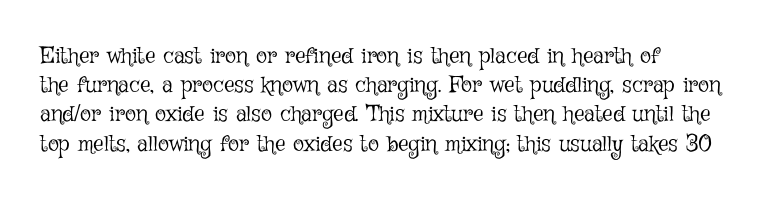
{"italic": "no", "bold": "no", "underline": "no", "line_spacing": "normal", "line_spacing_ratio": 1.27, "letter_spacing": "normal", "letter_spacing_em": 0.0, "glyph_px": 23}
